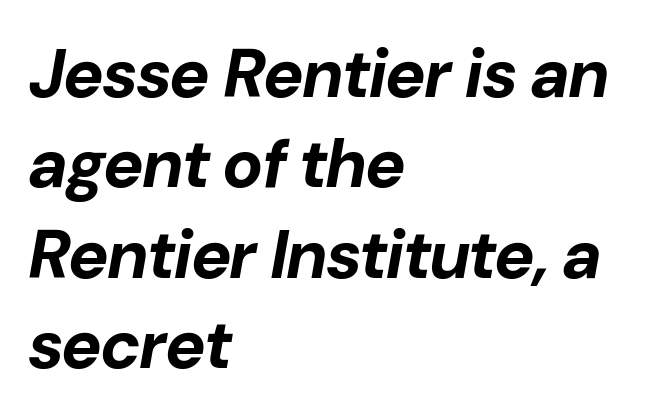
The image shows 68 px bold type, italic (leaning right); set left-aligned, normal line spacing (1.33x), normal letter spacing, not underlined; low stroke contrast and a medium x-height.
